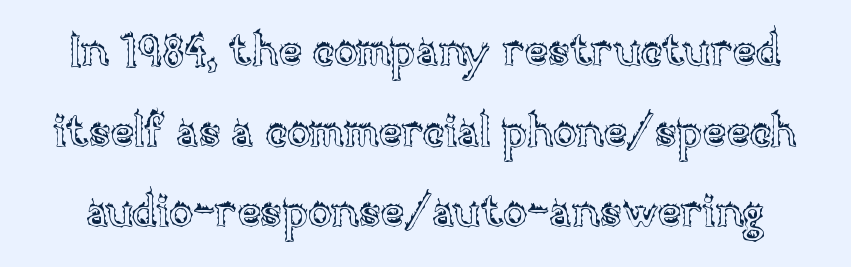
The image shows 44 px text type, upright; set line spacing 1.83x, normal letter spacing, not underlined; a large x-height.
